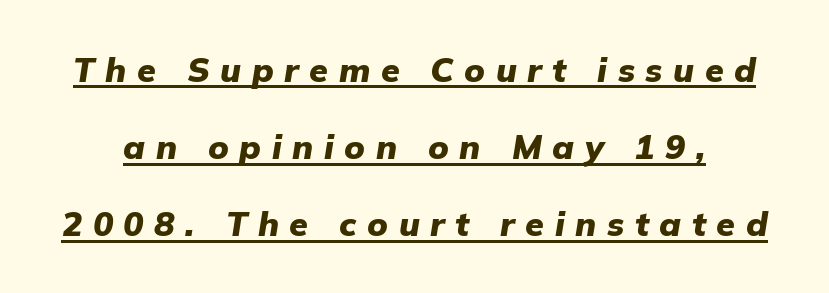
The image shows 34 px heavy type, italic (leaning right); set loose line spacing (2.27x), unusually wide letter spacing (+0.31 em), underlined; low stroke contrast and a medium x-height.
